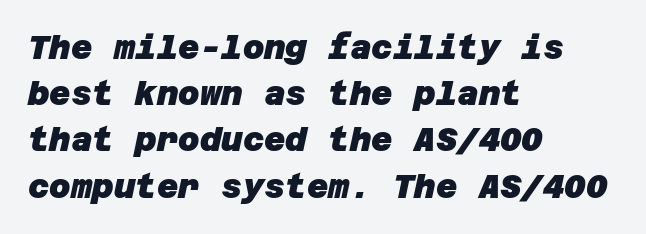
The image shows 33 px heavy sans-serif type; set left-aligned, normal line spacing (1.4x), normal letter spacing, not underlined; low stroke contrast and a large x-height.
